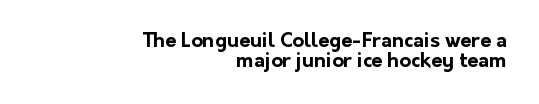
Regarding leading, the lines here are crowded together. The font's upright variant was chosen for this text. Weight: bold. Spacing between characters is what you'd get straight out of the box.
